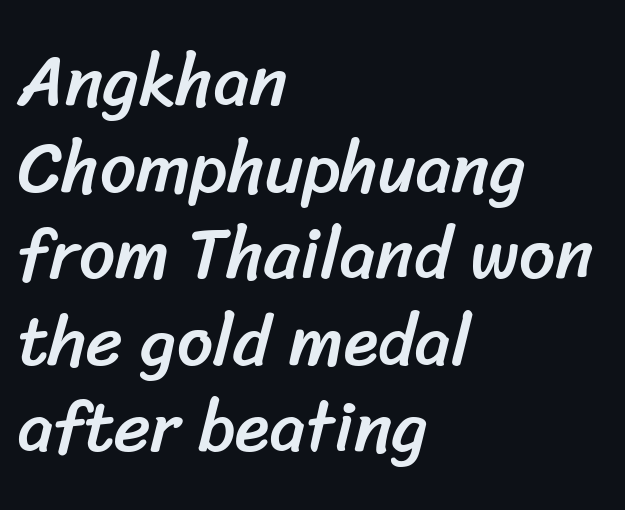
The image shows 71 px sans-serif type; set left-aligned, line spacing 1.22x, normal letter spacing, not underlined; low stroke contrast and a medium x-height.
